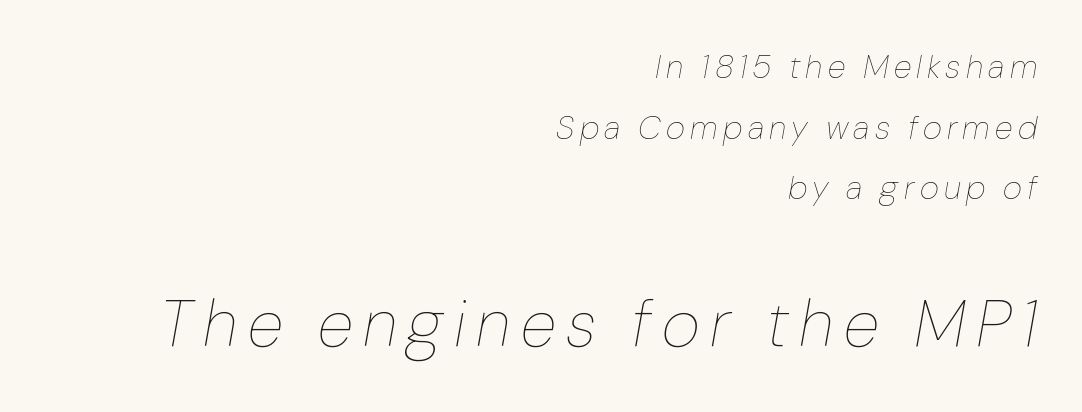
{"italic": "yes", "lean": "right", "slant_degrees": 10, "bold": "no", "weight": "thin", "width": "normal", "stroke_contrast": "low", "x_height": "medium", "monospaced": "no", "underline": "no", "align": "right", "line_spacing_ratio": 1.84, "larger_block": "second", "size_ratio": 2.0, "glyph_px": 66}
